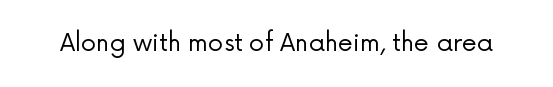
The image shows 24 px text type, upright; set normal letter spacing, not underlined.
